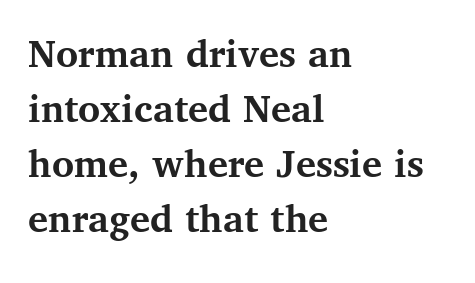
Vertical spacing — default. This sample uses an upright cut, with every glyph sitting square on the baseline. The typesetter chose a ragged-right arrangement here. The space beneath each line is pristine and unruled.
